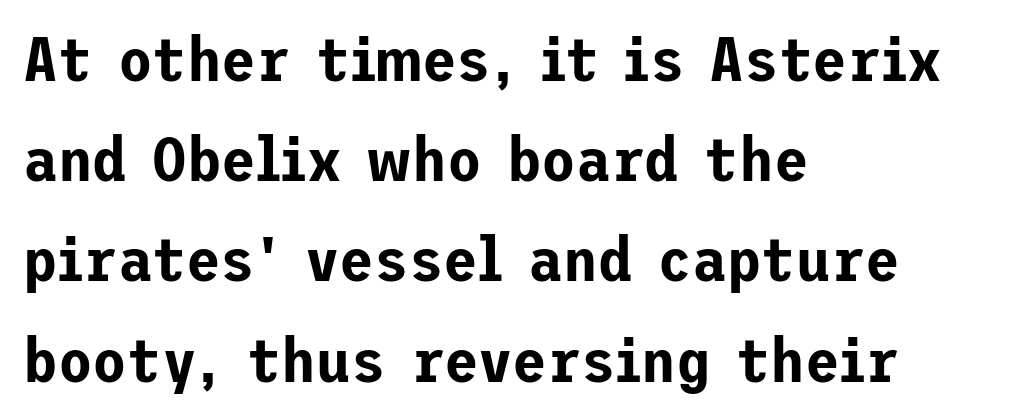
The image shows 63 px sans-serif type, upright; set left-aligned, normal line spacing (1.59x), normal letter spacing, not underlined; low stroke contrast and a medium x-height.
